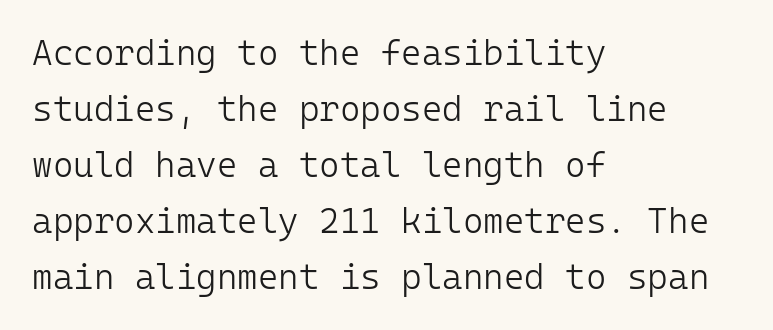
{"serif": "no", "italic": "no", "bold": "no", "weight": "light", "width": "normal", "stroke_contrast": "low", "x_height": "medium", "monospaced": "yes", "underline": "no", "align": "left", "line_spacing": "normal", "line_spacing_ratio": 1.6, "letter_spacing": "normal", "letter_spacing_em": 0.0, "glyph_px": 35}
